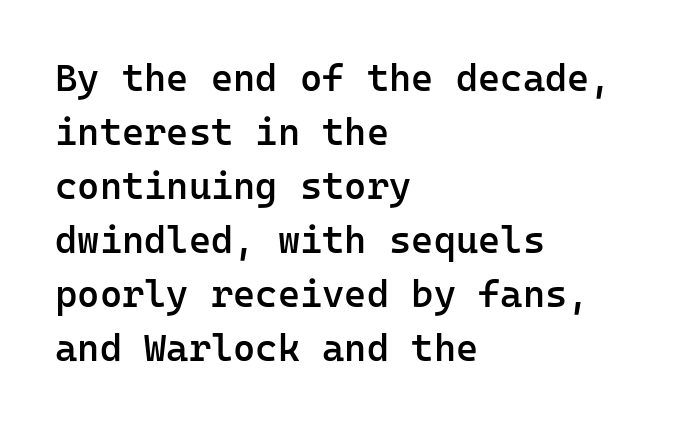
Any mark beneath the type? The region is blank. The typesetting leans somewhat heavy: a semibold. The rendering uses typewriter-style spacing with identical character cells. This sample uses plain, unmodified letter spacing. Style check: upright. The typesetter chose a ragged-right arrangement here.
